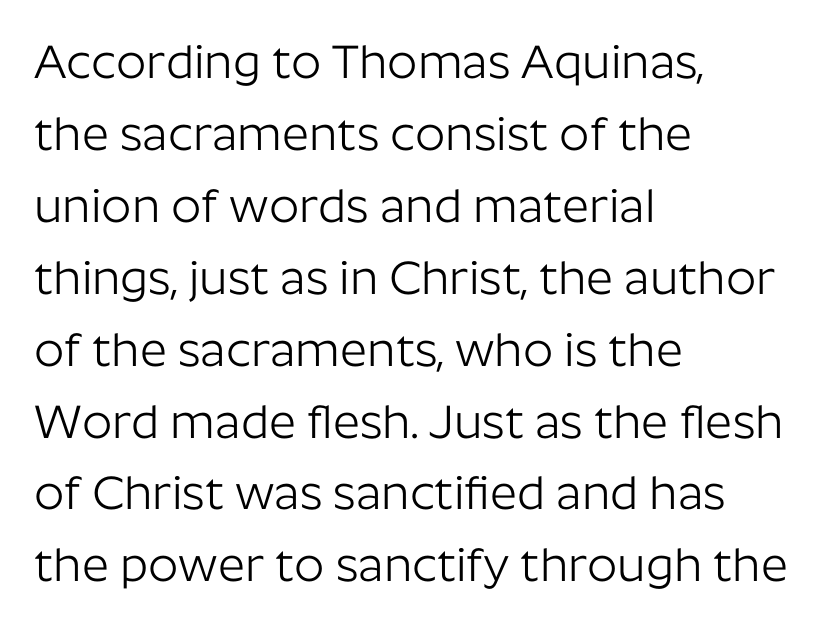
The face looks like a standard text weight, possibly lighter. The passage shown is typed in a proportional face where columns would drift. The space directly below the letters is spotless. Short and long lines alike share a common starting point at left. The space between consecutive lines is moderate.
